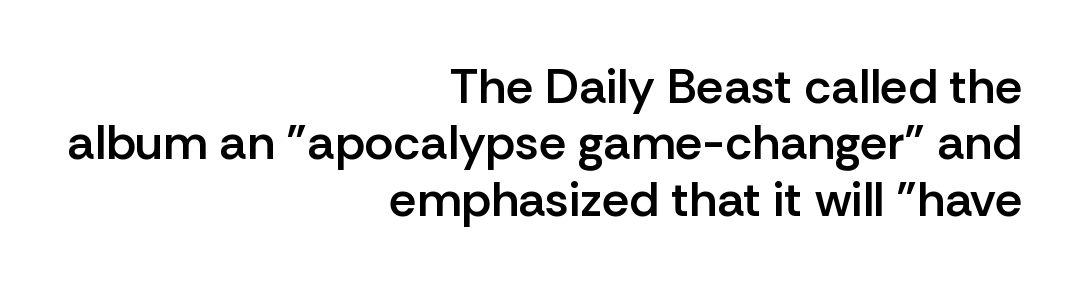
Q: Is the text bold? A: Semi-bold.
Q: Is the text italic (slanted)? A: No, it is upright.
Q: Is the typeface a serif or a sans-serif typeface? A: Sans-serif.
Q: Is the text underlined? A: No.
Q: How is the paragraph aligned? A: Right-aligned.
Q: Is the spacing between letters normal or unusually wide? A: Normal.
Q: Is the spacing between lines tight, normal or loose? A: Tight.
Q: Width (condensed, normal, or wide)? A: Normal.
Q: Stroke contrast? A: Low.
Q: x-height? A: Medium.
Q: Monospaced? A: No.
